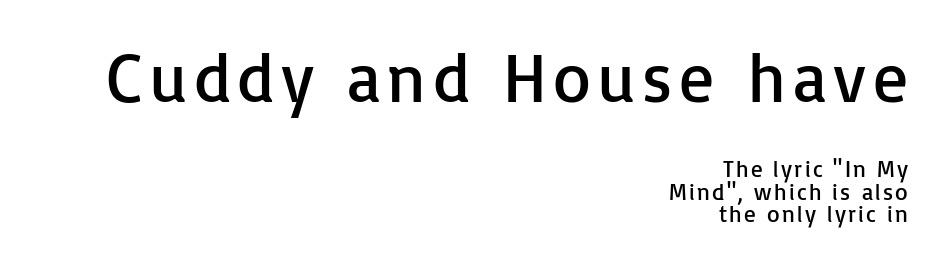
The image shows 69 px regular-weight sans-serif type, upright; set right-aligned, tight line spacing (0.96x), not underlined; the first (top) block is 3.0x larger; low stroke contrast and a medium x-height.
